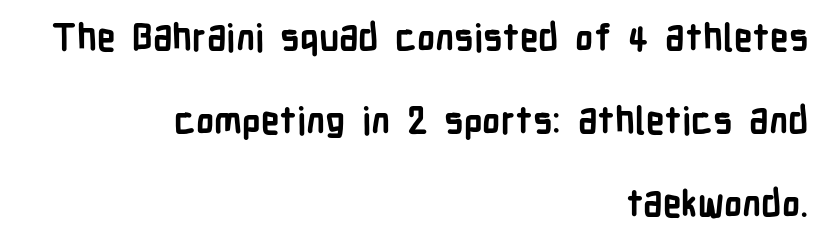
Q: Is the text bold? A: Yes.
Q: Is the text italic (slanted)? A: No, it is upright.
Q: Is the typeface a serif or a sans-serif typeface? A: Sans-serif.
Q: Is the text underlined? A: No.
Q: How is the paragraph aligned? A: Right-aligned.
Q: Is the spacing between letters normal or unusually wide? A: Normal.
Q: Is the spacing between lines tight, normal or loose? A: Loose.
Q: Width (condensed, normal, or wide)? A: Condensed.
Q: Stroke contrast? A: Low.
Q: x-height? A: Medium.
Q: Monospaced? A: No.
